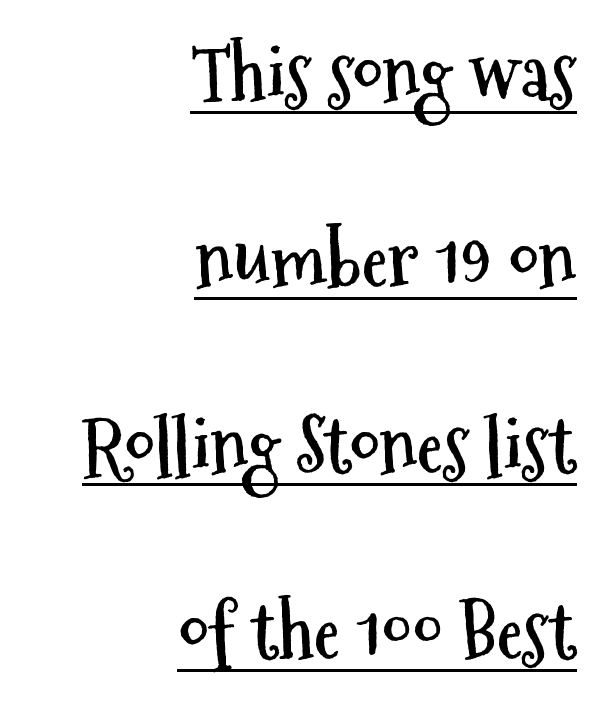
This sample carries an underscore along the baseline area. Caption: bold face, heavy strokes. Characters remain perfectly vertical along every line. Visually the block forms a straight wall on the right and a jagged coastline on the left.
